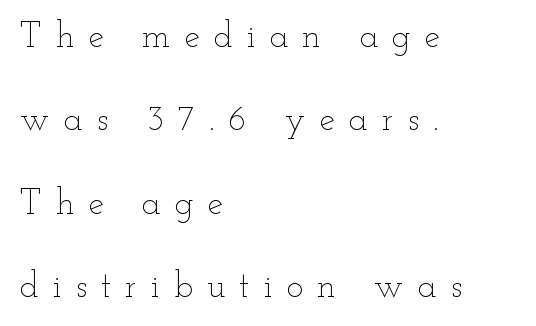
The letterforms sit at book weight or below. Every character sits straight up, as roman type does. This sample has the flowing, uneven cadence of proportional lettering. The passage is arranged the way most books set body copy — flush left. Vertically, the passage feels expansive, rows floating well apart. Beneath every word, the page is bare.
